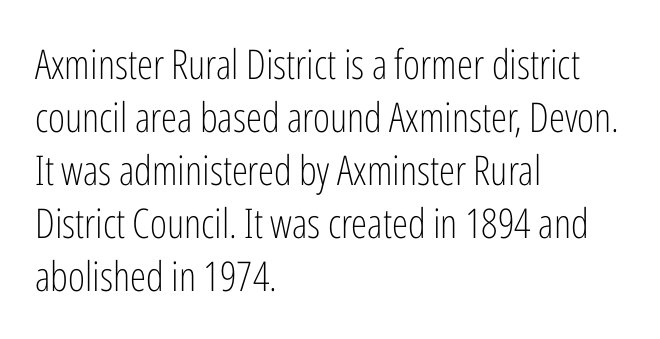
Q: Is the text bold? A: No.
Q: Is the text italic (slanted)? A: No, it is upright.
Q: Is the typeface a serif or a sans-serif typeface? A: Sans-serif.
Q: Is the text underlined? A: No.
Q: How is the paragraph aligned? A: Left-aligned.
Q: Is the spacing between letters normal or unusually wide? A: Normal.
Q: Is the spacing between lines tight, normal or loose? A: Normal.
Q: Width (condensed, normal, or wide)? A: Condensed.
Q: Stroke contrast? A: Low.
Q: x-height? A: Medium.
Q: Monospaced? A: No.
